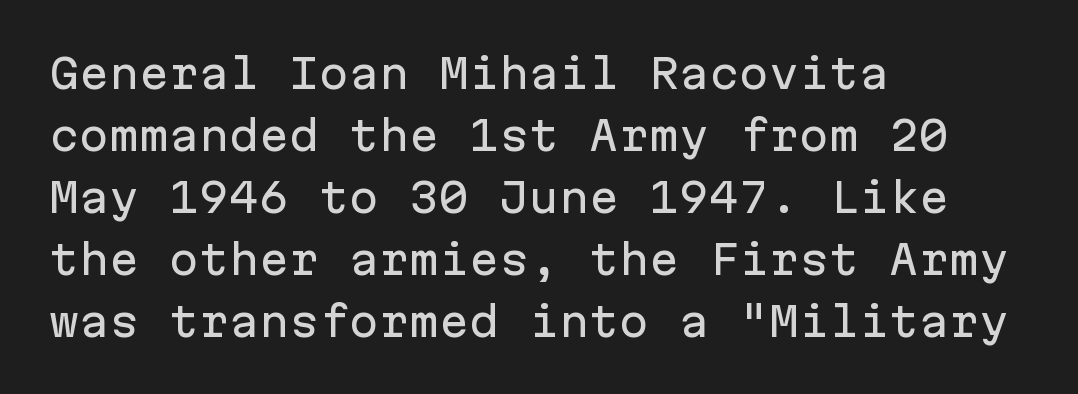
The image shows 40 px sans-serif type, upright, monospaced; set left-aligned, normal line spacing (1.55x), normal letter spacing, not underlined; low stroke contrast and a medium x-height.
